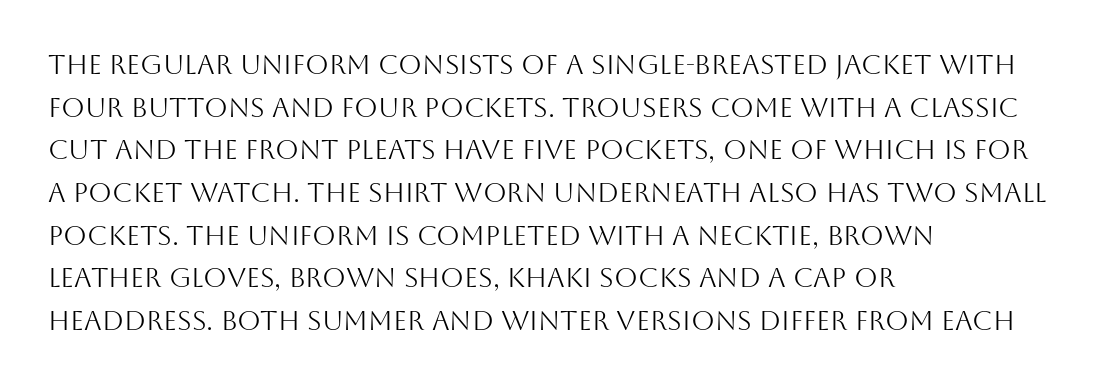
{"italic": "no", "bold": "no", "underline": "no", "align": "left", "line_spacing": "normal", "line_spacing_ratio": 1.58, "letter_spacing": "normal", "letter_spacing_em": 0.0, "glyph_px": 27}
